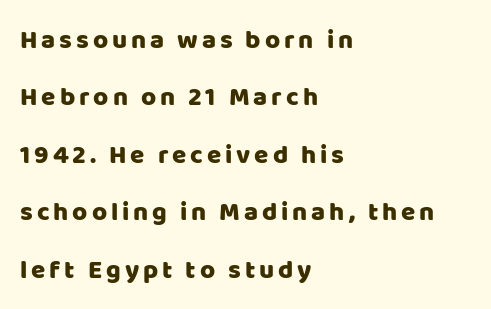
{"italic": "no", "underline": "no", "align": "left", "line_spacing": "loose", "line_spacing_ratio": 2.21, "glyph_px": 26}
